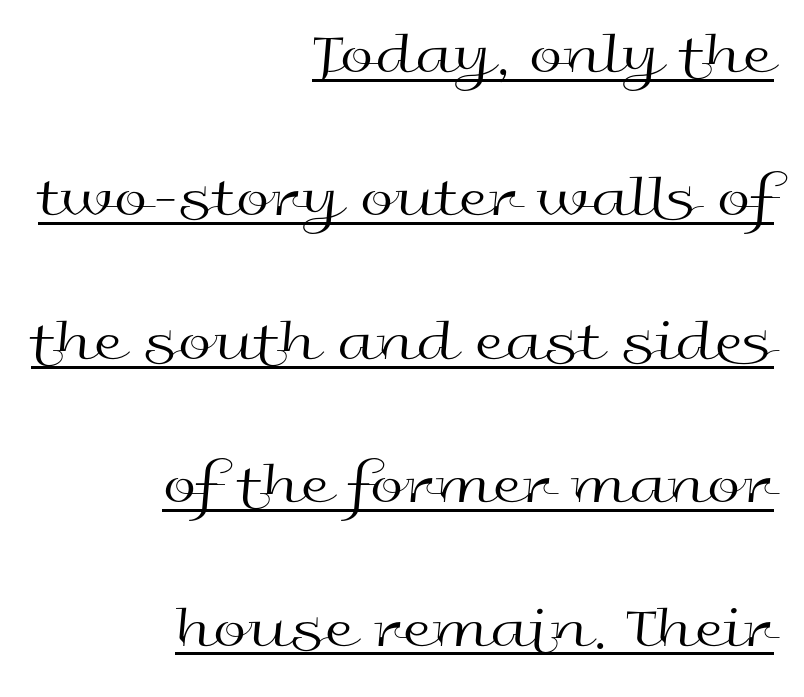
The image shows 60 px regular-weight, wide sans-serif type, upright; set right-aligned, loose line spacing (2.39x), normal letter spacing, underlined; a medium x-height.
